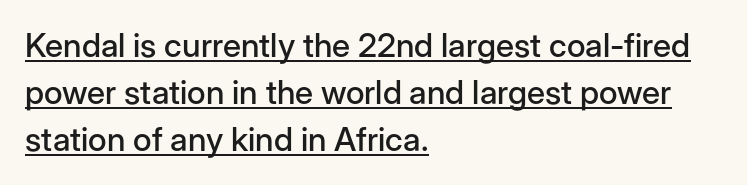
Rows of type keep a routine distance in the vertical direction. Character widths vary here, with narrow letters taking less room than wide ones. In terms of letterspacing, this is plain default setting. When letters stand straight like this, we call the style roman or upright. Nope, no serifs anywhere on these letters. Visually the block forms a straight wall on the left and a jagged coastline on the right.
